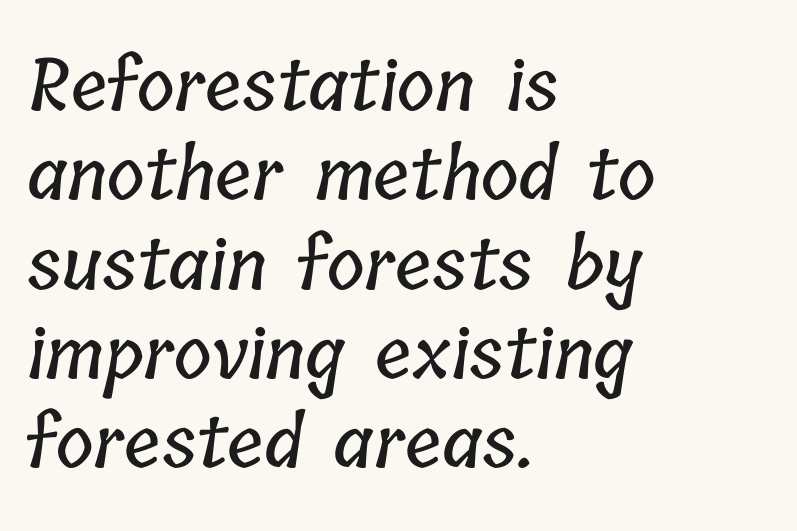
The image shows 72 px condensed type; set left-aligned, line spacing 1.24x, normal letter spacing, not underlined; low stroke contrast and a medium x-height.
